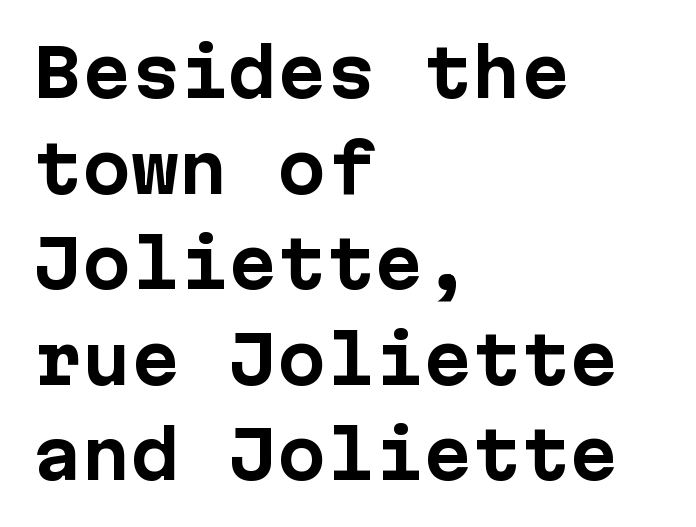
The rendering anchors every line to the left-hand side. This sample uses an upright cut, with every glyph sitting square on the baseline. Glance below the letters and you will spot only blank space. Interline gaps are of average width in this sample.
